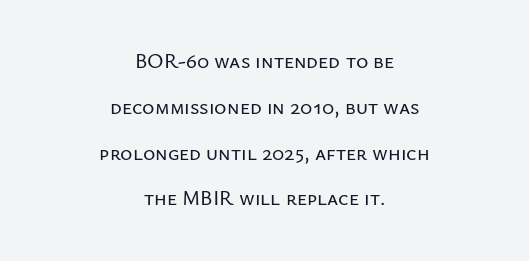
{"italic": "no", "underline": "no", "align": "center", "line_spacing": "loose", "line_spacing_ratio": 2.18, "letter_spacing": "normal", "letter_spacing_em": 0.0, "glyph_px": 21}
